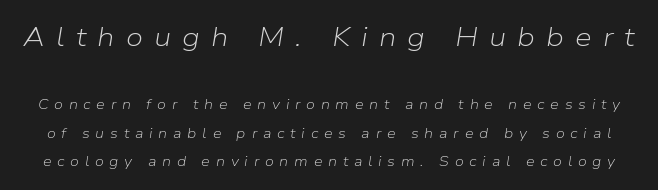
{"italic": "yes", "lean": "right", "slant_degrees": 9, "bold": "no", "underline": "no", "line_spacing": "loose", "line_spacing_ratio": 2.03, "letter_spacing": "wide", "letter_spacing_em": 0.41, "larger_block": "first", "size_ratio": 1.93, "glyph_px": 27}
